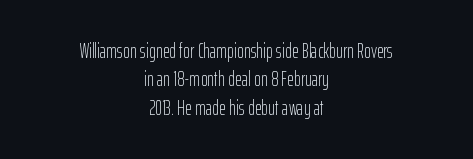
These lines were composed using upright roman letters. The zone under the glyphs is completely vacant. The letterforms sit at book weight or below. Where is the straight margin? There isn't one; the lines are centered. Tracking value appears to be zero — textbook default spacing.
